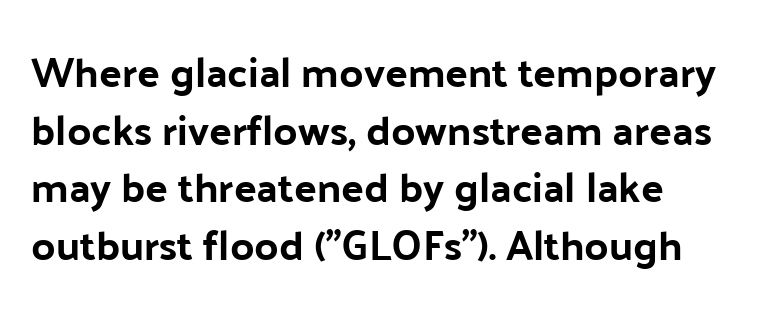
The image shows 42 px sans-serif type, upright; set left-aligned, normal line spacing (1.37x), normal letter spacing, not underlined; low stroke contrast and a medium x-height.
